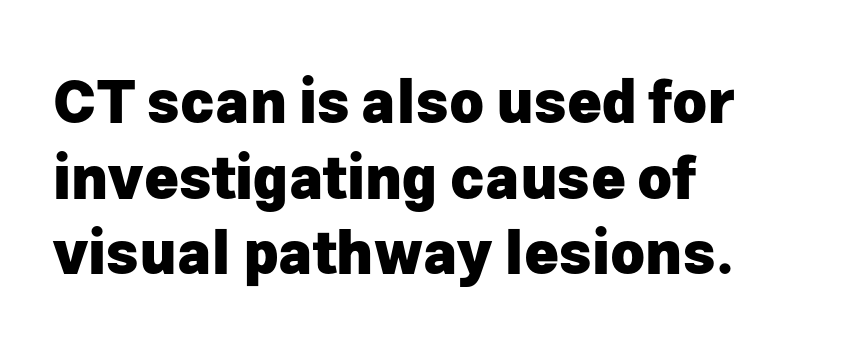
Q: Is the text bold? A: Yes.
Q: Is the text italic (slanted)? A: No, it is upright.
Q: Is the typeface a serif or a sans-serif typeface? A: Sans-serif.
Q: Is the text underlined? A: No.
Q: How is the paragraph aligned? A: Left-aligned.
Q: Is the spacing between letters normal or unusually wide? A: Normal.
Q: Is the spacing between lines tight, normal or loose? A: Normal.
Q: Width (condensed, normal, or wide)? A: Normal.
Q: Stroke contrast? A: Low.
Q: x-height? A: Medium.
Q: Monospaced? A: No.
